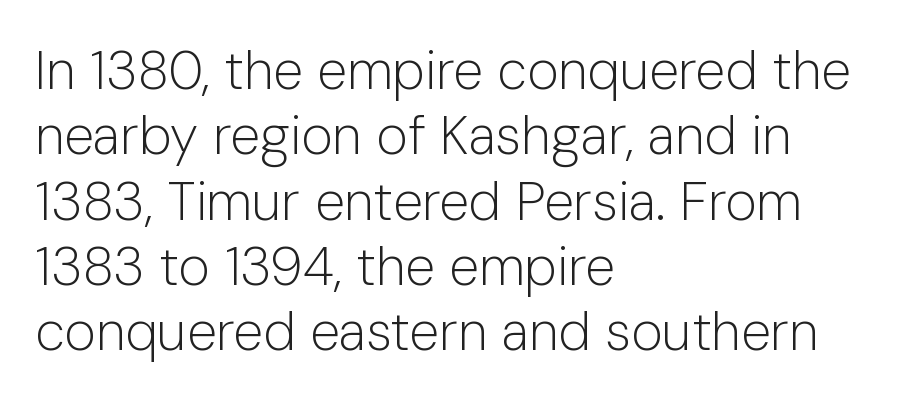
Q: Is the text bold? A: No.
Q: Is the text italic (slanted)? A: No, it is upright.
Q: Is the typeface a serif or a sans-serif typeface? A: Sans-serif.
Q: Is the text underlined? A: No.
Q: How is the paragraph aligned? A: Left-aligned.
Q: Is the spacing between letters normal or unusually wide? A: Normal.
Q: Width (condensed, normal, or wide)? A: Normal.
Q: Stroke contrast? A: Low.
Q: x-height? A: Medium.
Q: Monospaced? A: No.
